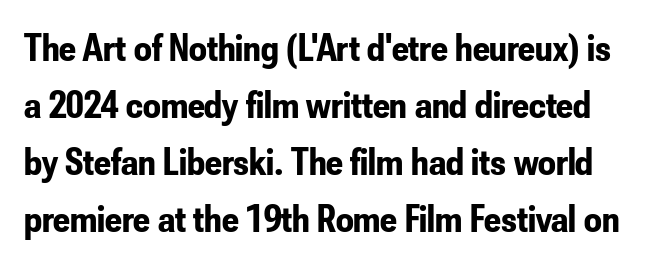
Spacing verdict: proportional, widths tailored to each character. Regarding leading, the lines here are spaced in the standard way. The foot of each line stays bare and open. The lettering stays uniformly vertical, giving the passage a roman look. Observe the ordinary spacing: letters are neighbours, not strangers. The type family on display is of the sans-serif kind.
